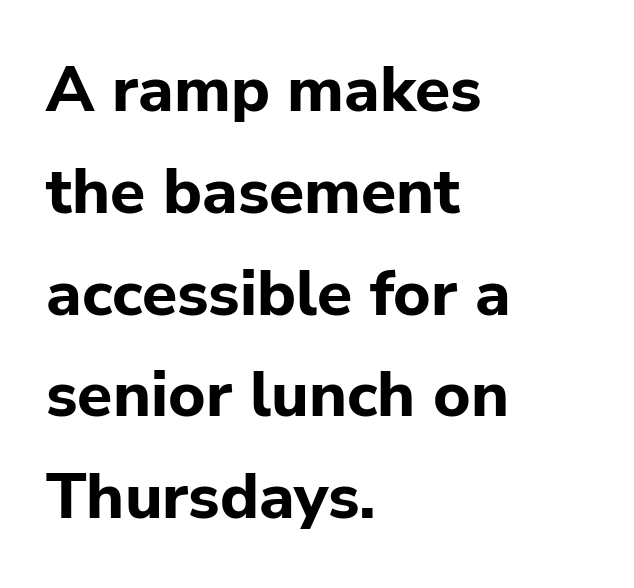
{"serif": "no", "italic": "no", "bold": "yes", "weight": "bold", "width": "normal", "stroke_contrast": "low", "x_height": "medium", "monospaced": "no", "underline": "no", "align": "left", "line_spacing": "normal", "line_spacing_ratio": 1.59, "letter_spacing": "normal", "letter_spacing_em": 0.0, "glyph_px": 64}
